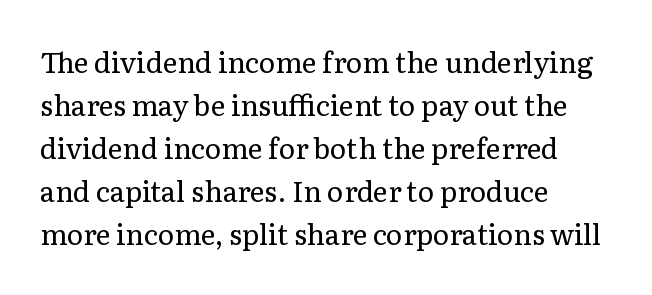
Character widths vary here, with narrow letters taking less room than wide ones. The letterforms sit at book weight or below. This sample uses an upright cut, with every glyph sitting square on the baseline. Between one letter and the next there's only the usual sliver of space.
